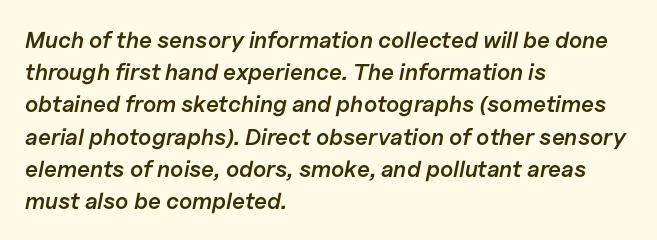
The image shows 23 px text type, italic (leaning right); set left-aligned, normal line spacing (1.4x), normal letter spacing, not underlined.
